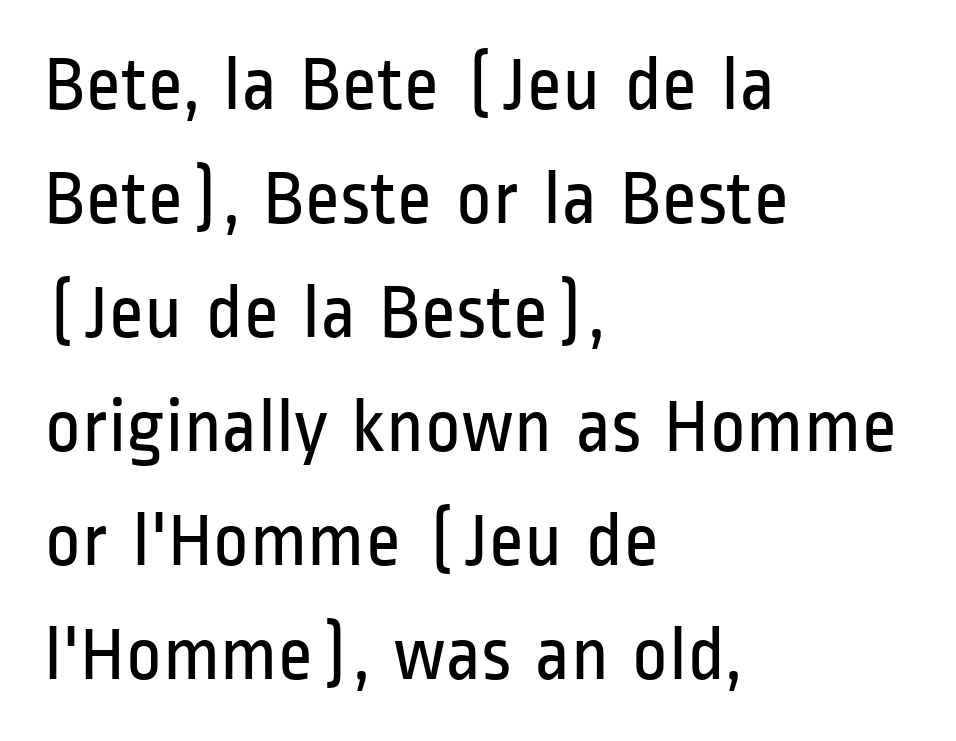
Italic: no, the glyphs are upright roman. The gaps between neighbouring characters are ordinary and unremarkable. The rendering uses a moderate line-height, typical for paragraphs. A typesetter would call this proportional, since set widths differ per character.
